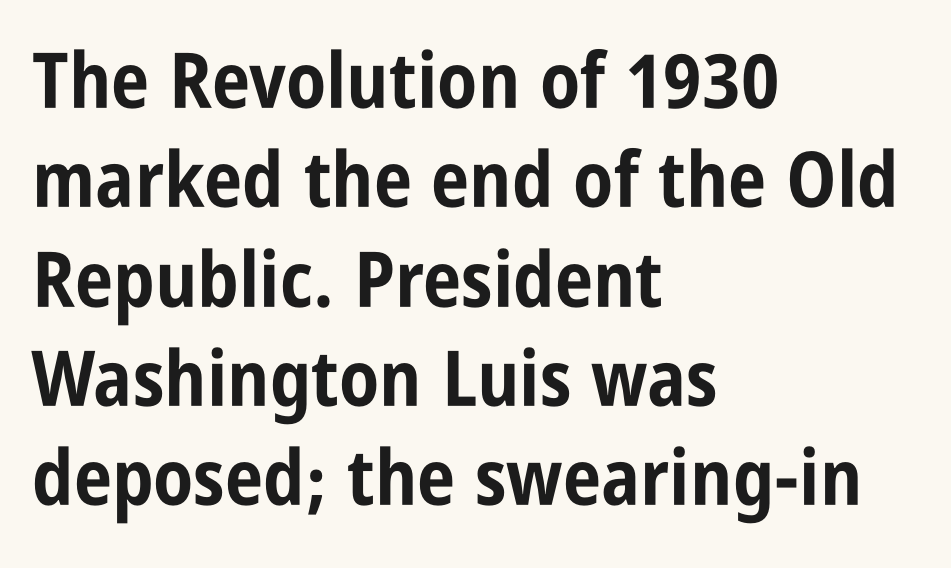
{"serif": "no", "italic": "no", "bold": "yes", "weight": "bold", "width": "condensed", "stroke_contrast": "low", "x_height": "large", "monospaced": "no", "underline": "no", "align": "left", "line_spacing": "normal", "line_spacing_ratio": 1.29, "letter_spacing": "normal", "letter_spacing_em": 0.0, "glyph_px": 77}
